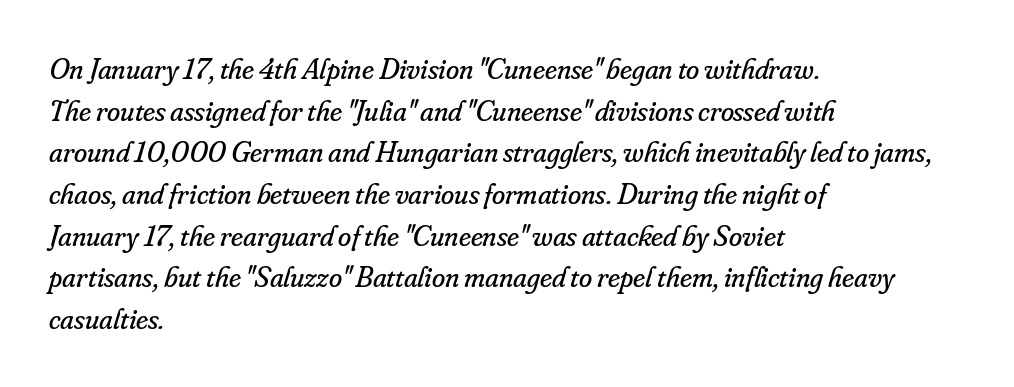
The image shows 30 px regular-weight serif type, italic (leaning right); set left-aligned, normal line spacing (1.39x), normal letter spacing, not underlined; low stroke contrast and a small x-height.
